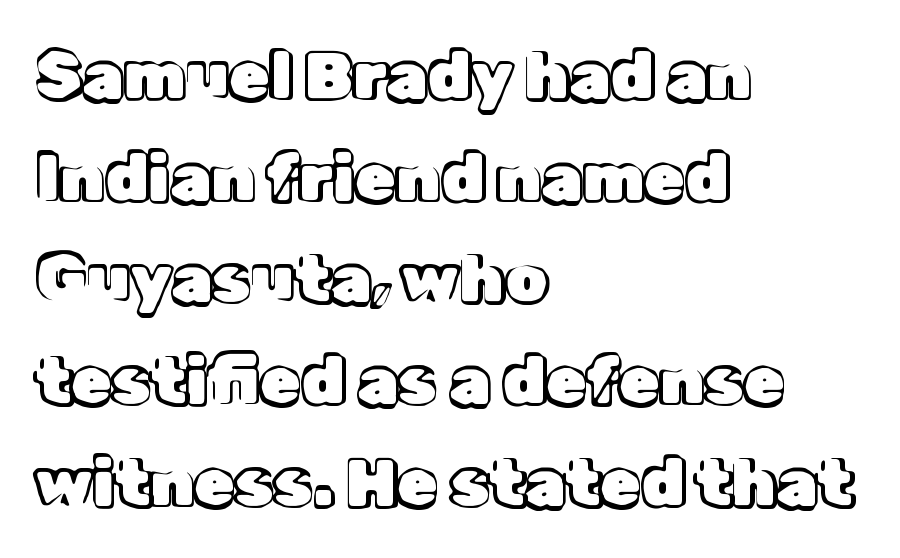
Q: Is the text italic (slanted)? A: No, it is upright.
Q: Is the text underlined? A: No.
Q: How is the paragraph aligned? A: Left-aligned.
Q: Is the spacing between letters normal or unusually wide? A: Normal.
Q: Is the spacing between lines tight, normal or loose? A: Normal.
Q: Width (condensed, normal, or wide)? A: Normal.
Q: x-height? A: Medium.
Q: Monospaced? A: No.
